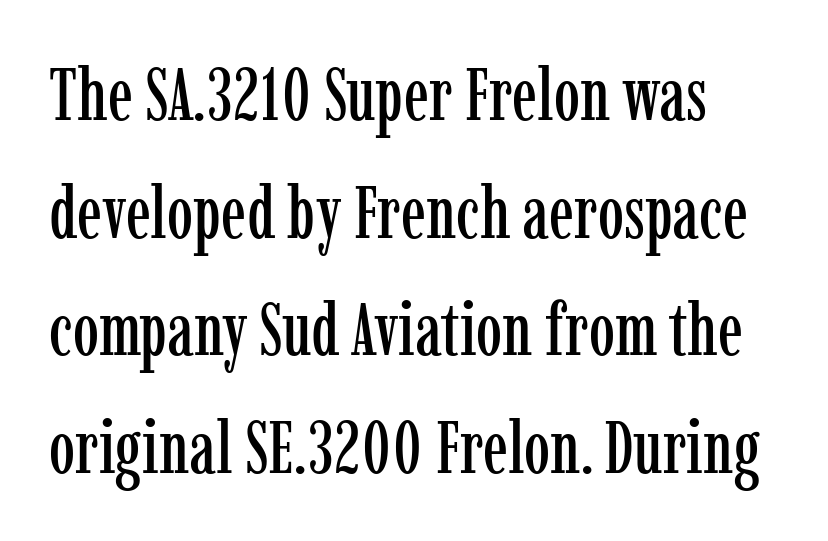
The image shows 74 px condensed serif type, upright; set normal line spacing (1.59x), normal letter spacing, not underlined; low stroke contrast and a medium x-height.
